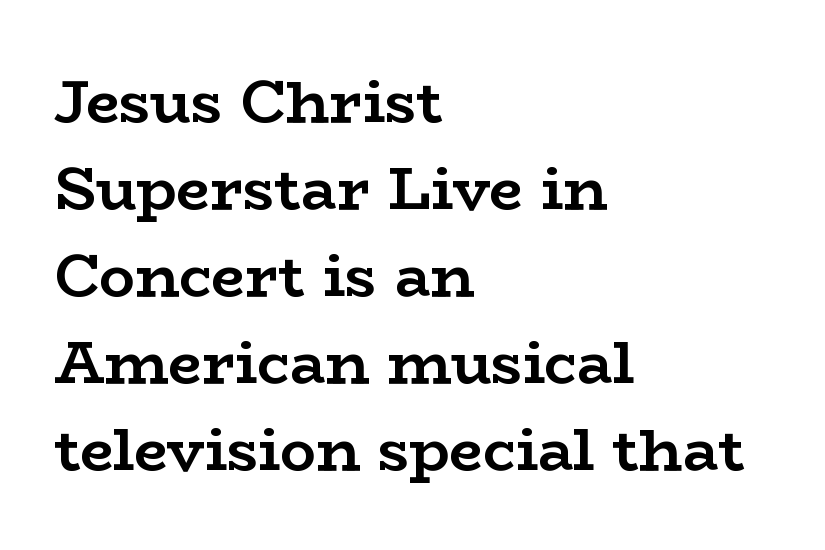
The image shows 60 px semibold, wide serif type, upright; set left-aligned, normal line spacing (1.45x), normal letter spacing, not underlined; low stroke contrast and a medium x-height.
